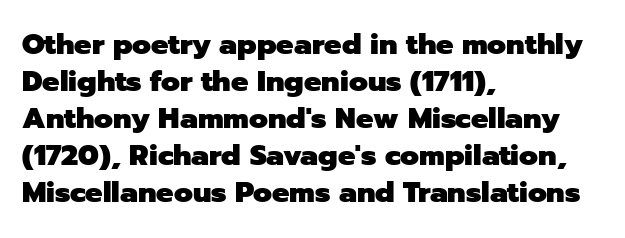
{"serif": "no", "italic": "no", "bold": "yes", "weight": "heavy", "width": "normal", "stroke_contrast": "low", "x_height": "medium", "monospaced": "no", "underline": "no", "align": "left", "line_spacing": "normal", "line_spacing_ratio": 1.28, "letter_spacing": "normal", "letter_spacing_em": 0.0, "glyph_px": 29}
